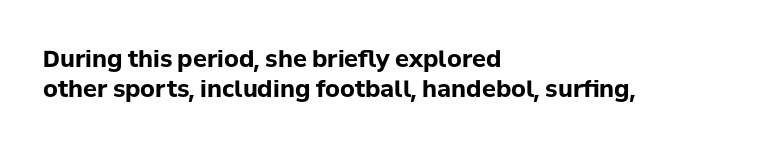
Each word holds together tightly as a unit, with standard inter-letter gaps. Typeset ragged right — the left edge is the straight one. Has an underline been added? It has not. The passage shown stacks its lines at a standard gap. A typesetter would mark this as roman, not italic. The passage shown is emphatically bold.
